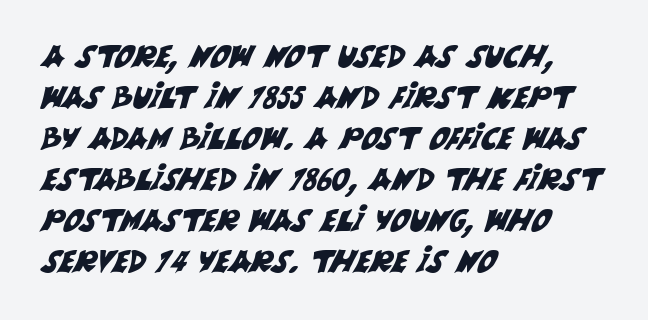
The rendering uses a moderate line-height, typical for paragraphs. Spacing between characters is what you'd get straight out of the box. Honestly, there is no underline to notice here at all. This rendering uses left alignment, leaving the right contour irregular. Proportional: the letters do not fall into vertical columns.
